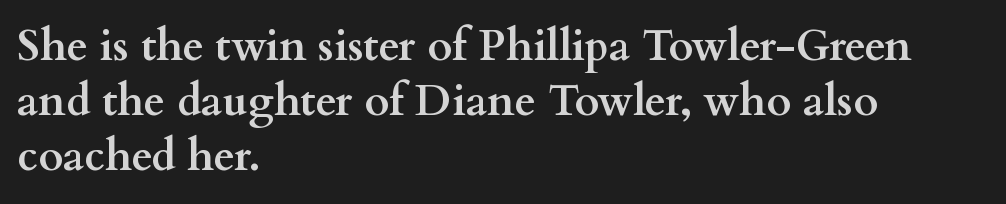
The image shows 43 px semibold, wide serif type, upright; set left-aligned, normal line spacing (1.28x), normal letter spacing, not underlined; medium stroke contrast and a small x-height.
